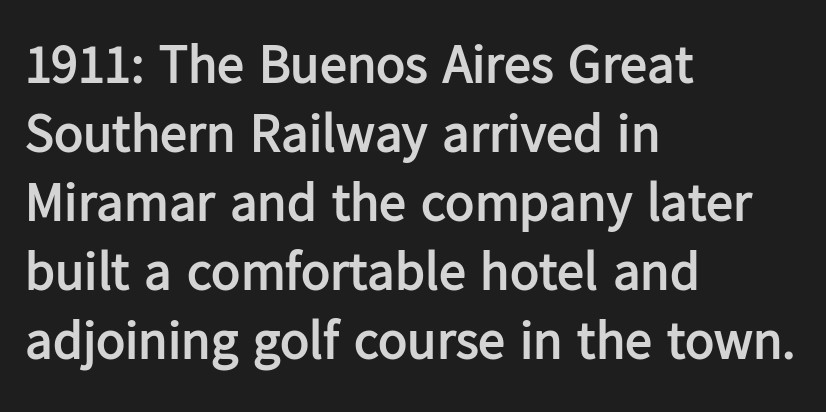
Q: Is the text bold? A: Yes.
Q: Is the text italic (slanted)? A: No, it is upright.
Q: Is the typeface a serif or a sans-serif typeface? A: Sans-serif.
Q: Is the text underlined? A: No.
Q: How is the paragraph aligned? A: Left-aligned.
Q: Is the spacing between letters normal or unusually wide? A: Normal.
Q: Is the spacing between lines tight, normal or loose? A: Normal.
Q: Width (condensed, normal, or wide)? A: Normal.
Q: Stroke contrast? A: Low.
Q: x-height? A: Medium.
Q: Monospaced? A: No.
